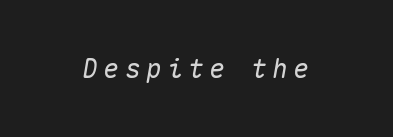
The image shows 26 px text type, italic (leaning right); set unusually wide letter spacing (+0.21 em), not underlined.
